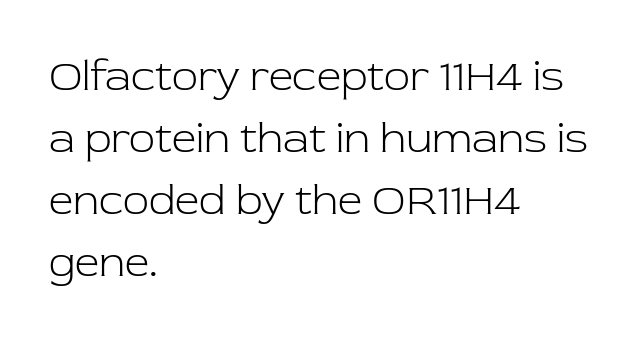
The image shows 43 px light serif type, upright; set left-aligned, normal line spacing (1.44x), normal letter spacing, not underlined; low stroke contrast and a medium x-height.
